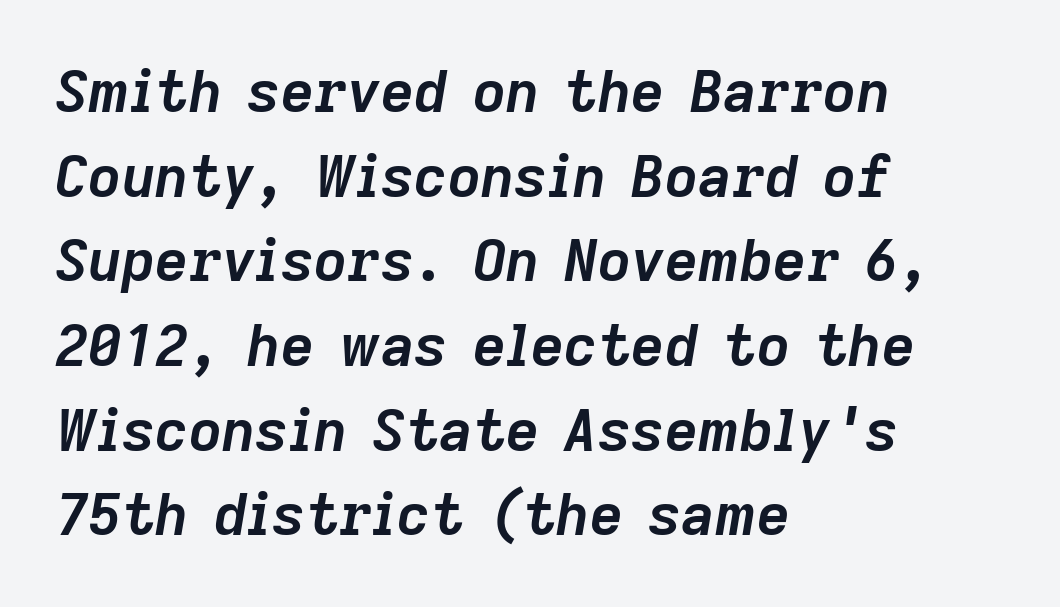
Varying glyph widths throughout — classic text-font behaviour. Is there much room between lines? A standard amount, neither cramped nor airy. The words here are not underlined. The text carries the slant typical of an italic or oblique font.
